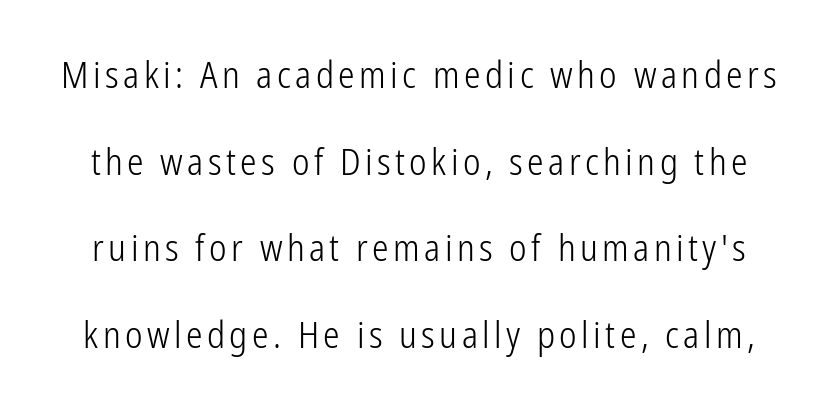
{"serif": "no", "italic": "no", "bold": "no", "weight": "light", "width": "condensed", "stroke_contrast": "low", "x_height": "medium", "monospaced": "no", "underline": "no", "line_spacing": "loose", "line_spacing_ratio": 2.34, "glyph_px": 37}
